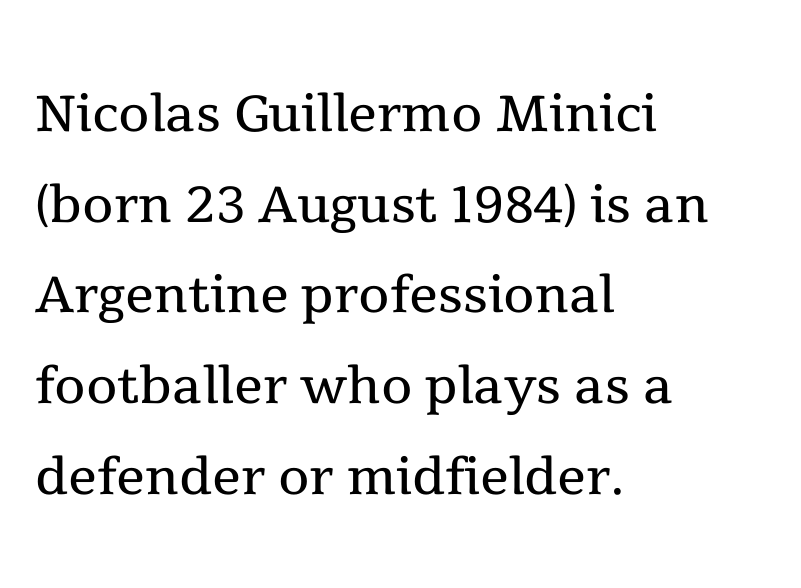
{"serif": "yes", "italic": "no", "bold": "no", "weight": "regular", "width": "normal", "x_height": "medium", "monospaced": "no", "underline": "no", "align": "left", "line_spacing": "normal", "line_spacing_ratio": 1.26, "letter_spacing": "normal", "letter_spacing_em": 0.0, "glyph_px": 72}
